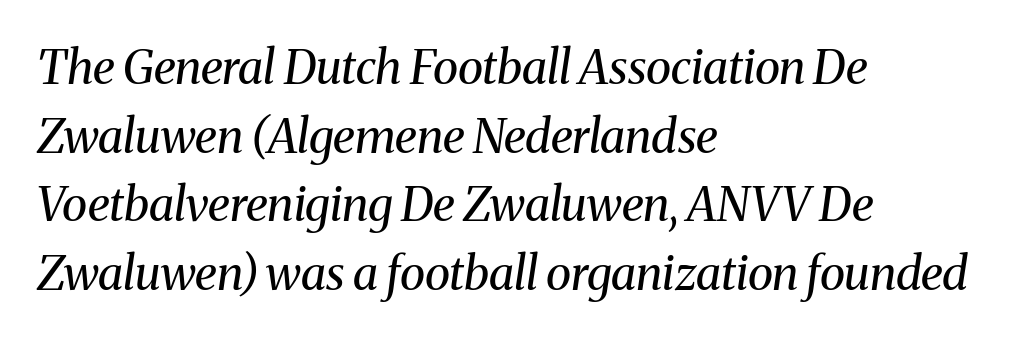
Q: Is the text bold? A: No.
Q: Is the text italic (slanted)? A: Yes, it leans right by about 8 degrees.
Q: Is the typeface a serif or a sans-serif typeface? A: Serif.
Q: Is the text underlined? A: No.
Q: How is the paragraph aligned? A: Left-aligned.
Q: Is the spacing between letters normal or unusually wide? A: Normal.
Q: Is the spacing between lines tight, normal or loose? A: Normal.
Q: Width (condensed, normal, or wide)? A: Normal.
Q: Stroke contrast? A: Medium.
Q: x-height? A: Medium.
Q: Monospaced? A: No.
